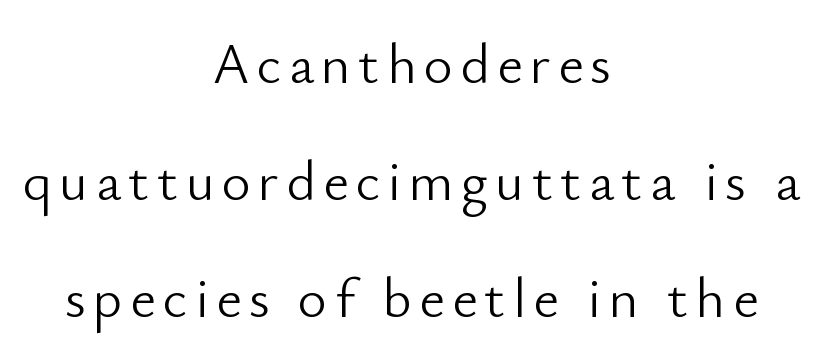
Q: Is the text bold? A: No.
Q: Is the text italic (slanted)? A: No, it is upright.
Q: Is the typeface a serif or a sans-serif typeface? A: Sans-serif.
Q: Is the text underlined? A: No.
Q: How is the paragraph aligned? A: Centered.
Q: Is the spacing between lines tight, normal or loose? A: Loose.
Q: Width (condensed, normal, or wide)? A: Normal.
Q: Stroke contrast? A: Low.
Q: x-height? A: Small.
Q: Monospaced? A: No.
